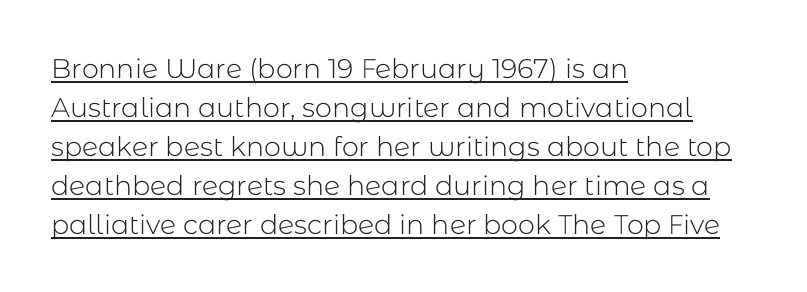
{"italic": "no", "bold": "no", "underline": "yes", "align": "left", "line_spacing": "normal", "line_spacing_ratio": 1.44, "letter_spacing": "normal", "letter_spacing_em": 0.0, "glyph_px": 27}
